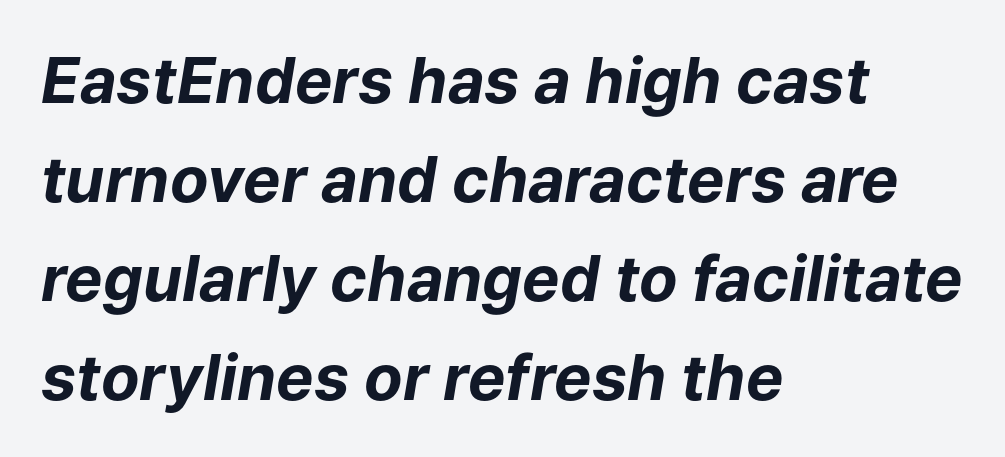
The image shows 63 px bold type, italic (leaning right); set left-aligned, normal line spacing (1.57x), normal letter spacing, not underlined; low stroke contrast and a medium x-height.
